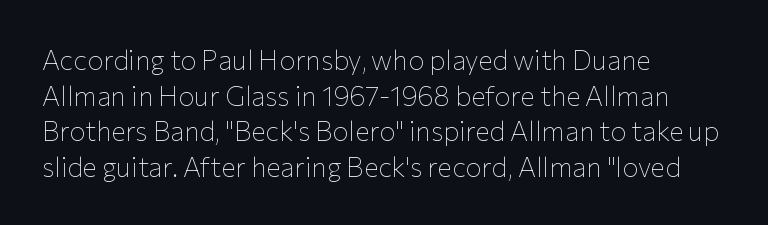
Q: Is the text bold? A: No.
Q: Is the text italic (slanted)? A: No, it is upright.
Q: Is the text underlined? A: No.
Q: How is the paragraph aligned? A: Left-aligned.
Q: Is the spacing between letters normal or unusually wide? A: Normal.
Q: Is the spacing between lines tight, normal or loose? A: Normal.
